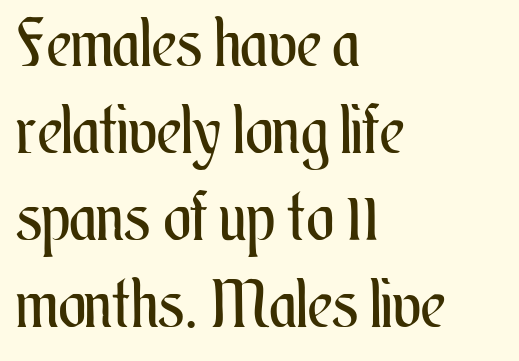
Anything drawn beneath the words? Only blank space. The lettering stays uniformly vertical, giving the passage a roman look. Nothing heavy about these letters — not bold at all. Notice how descenders clear the ascenders below comfortably — that's standard leading. This rendering leaves character spacing at its baseline value.
